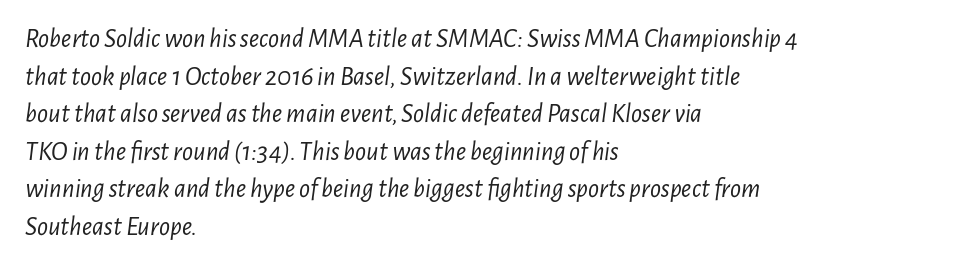
{"italic": "yes", "lean": "right", "slant_degrees": 7, "bold": "no", "underline": "no", "align": "left", "line_spacing": "normal", "line_spacing_ratio": 1.39, "letter_spacing": "normal", "letter_spacing_em": 0.0, "glyph_px": 27}
